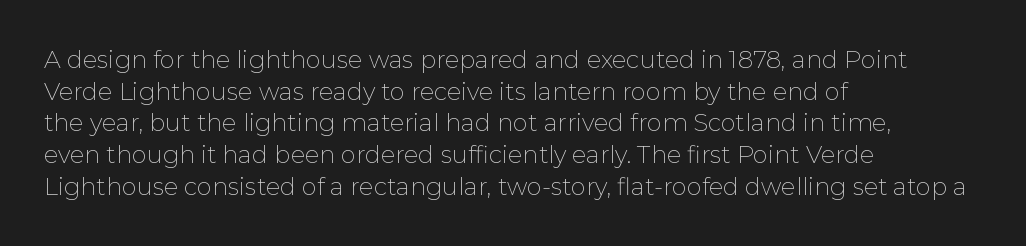
{"italic": "no", "bold": "no", "underline": "no", "align": "left", "line_spacing": "normal", "line_spacing_ratio": 1.32, "letter_spacing": "normal", "letter_spacing_em": 0.0, "glyph_px": 24}
